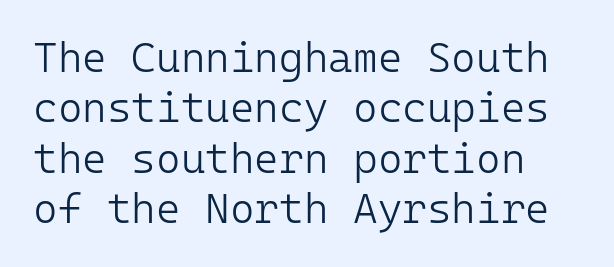
The weight would be labelled regular, book, light, or lighter still. Check the space under the baseline: it is left empty. Line starts are locked; line ends wander. These lines are composed in type without serifs.
